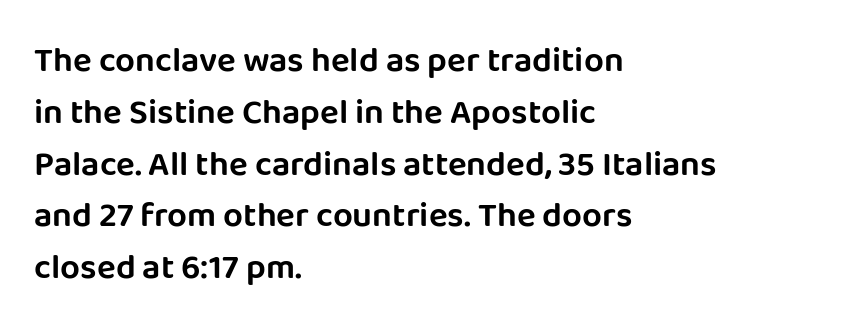
The horizontal fit of the characters is conventional and even. Check under the words: just untouched page. A typesetter would call this proportional, since set widths differ per character. The rendering anchors every line to the left-hand side.
